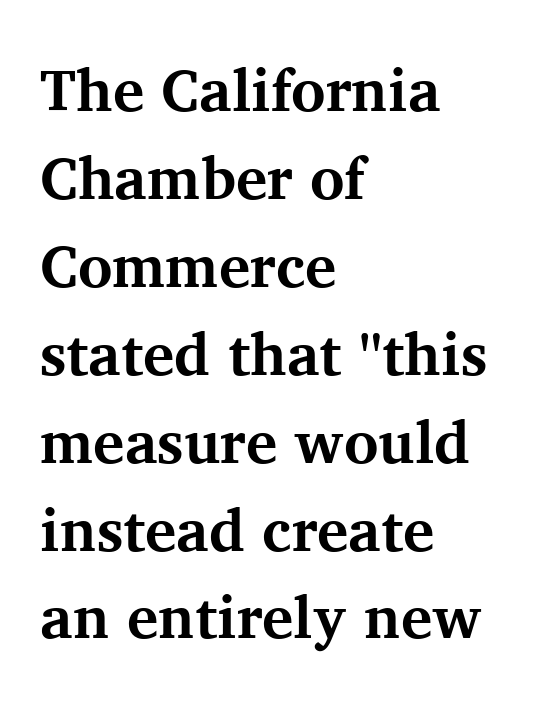
Q: Is the text bold? A: Yes.
Q: Is the text italic (slanted)? A: No, it is upright.
Q: Is the typeface a serif or a sans-serif typeface? A: Serif.
Q: Is the text underlined? A: No.
Q: How is the paragraph aligned? A: Left-aligned.
Q: Is the spacing between letters normal or unusually wide? A: Normal.
Q: Is the spacing between lines tight, normal or loose? A: Normal.
Q: Width (condensed, normal, or wide)? A: Normal.
Q: Stroke contrast? A: Medium.
Q: x-height? A: Medium.
Q: Monospaced? A: No.
